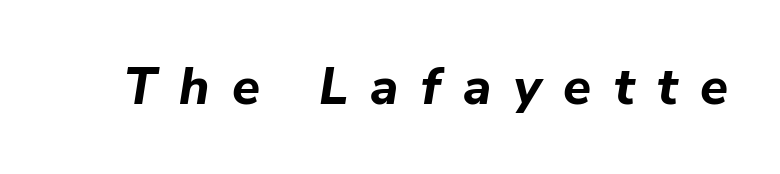
The image shows 51 px bold type, italic (leaning right); set unusually wide letter spacing (+0.44 em), not underlined; low stroke contrast and a medium x-height.
